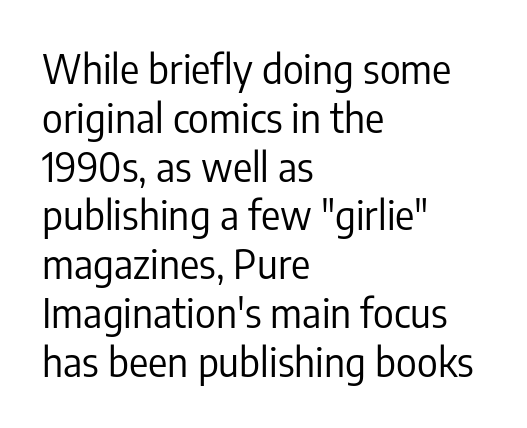
Horizontal alignment here is leftward, the default for most running prose. Standard letterfit; no display-style spreading of the glyphs. Character widths vary here, with narrow letters taking less room than wide ones. Posture: straight, roman, zero tilt.
